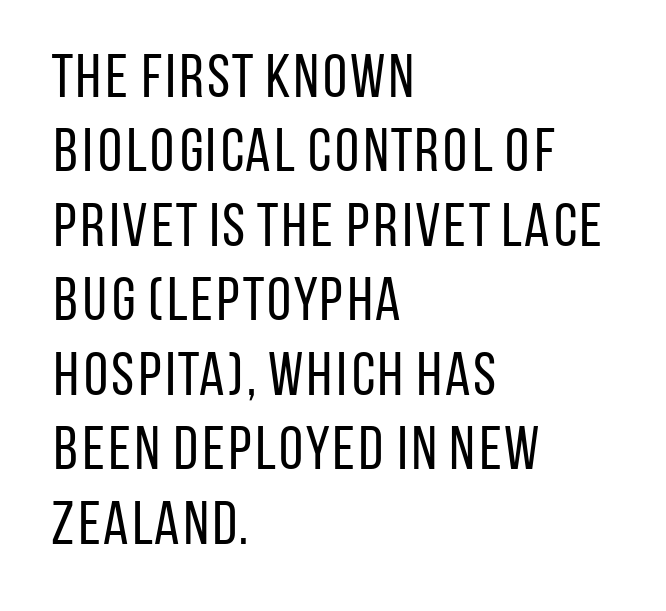
Q: Is the text bold? A: No.
Q: Is the text italic (slanted)? A: No, it is upright.
Q: Is the typeface a serif or a sans-serif typeface? A: Sans-serif.
Q: Is the text underlined? A: No.
Q: How is the paragraph aligned? A: Left-aligned.
Q: Is the spacing between letters normal or unusually wide? A: Normal.
Q: Width (condensed, normal, or wide)? A: Condensed.
Q: Stroke contrast? A: Low.
Q: x-height? A: Large.
Q: Monospaced? A: No.
